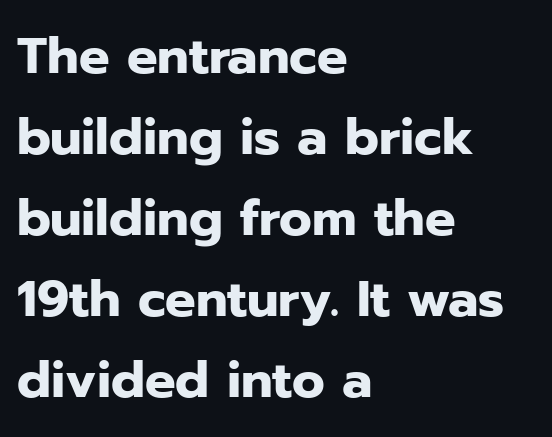
{"serif": "no", "italic": "no", "bold": "yes", "weight": "heavy", "width": "normal", "stroke_contrast": "low", "x_height": "medium", "monospaced": "no", "underline": "no", "align": "left", "line_spacing": "normal", "line_spacing_ratio": 1.59, "letter_spacing": "normal", "letter_spacing_em": 0.0, "glyph_px": 51}
